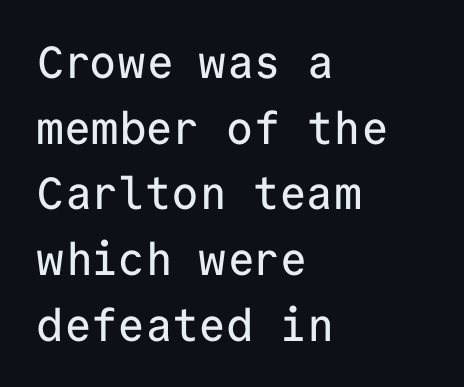
{"serif": "no", "italic": "no", "width": "normal", "stroke_contrast": "low", "x_height": "medium", "monospaced": "yes", "underline": "no", "align": "left", "line_spacing": "normal", "line_spacing_ratio": 1.46, "letter_spacing": "normal", "letter_spacing_em": 0.0, "glyph_px": 45}
